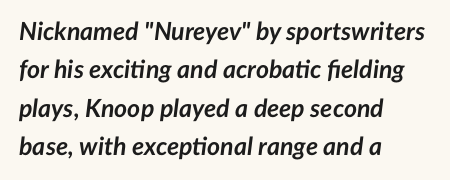
The image shows 25 px bold type, italic (leaning right); set left-aligned, normal line spacing (1.54x), normal letter spacing, not underlined.
